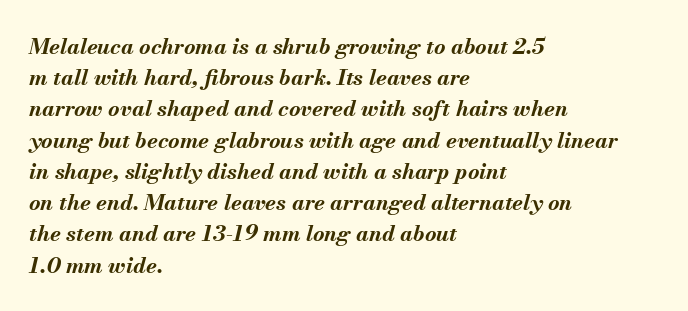
Posture: slanted. Heft: maximum for text — a bold. Plain, unruled lines of type. Glyph-to-glyph distance matches everyday printed text. Line beginnings align vertically; line endings do not.
